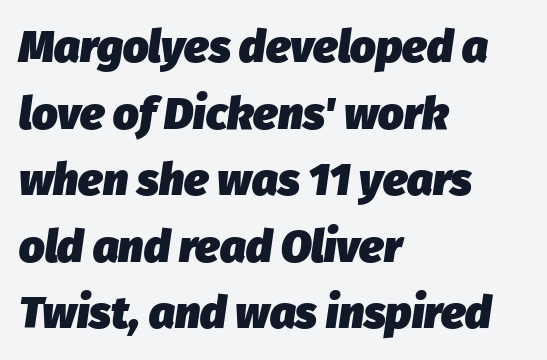
{"italic": "yes", "lean": "right", "slant_degrees": 8, "bold": "yes", "weight": "heavy", "width": "normal", "stroke_contrast": "low", "x_height": "medium", "monospaced": "no", "underline": "no", "align": "left", "line_spacing": "normal", "line_spacing_ratio": 1.48, "letter_spacing": "normal", "letter_spacing_em": 0.0, "glyph_px": 45}
